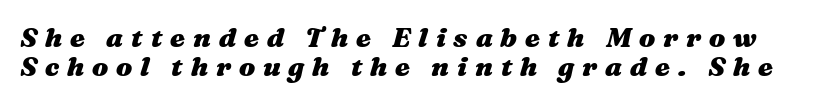
{"italic": "yes", "lean": "right", "slant_degrees": 16, "bold": "yes", "underline": "no", "line_spacing": "tight", "line_spacing_ratio": 1.09, "letter_spacing": "wide", "letter_spacing_em": 0.29, "glyph_px": 27}
